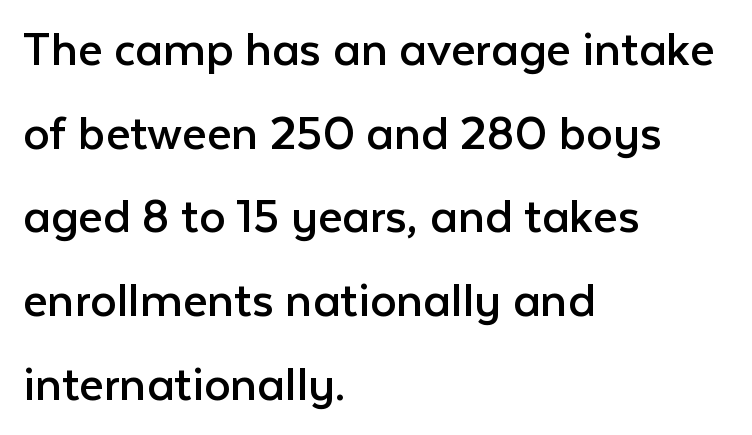
{"serif": "no", "italic": "no", "bold": "no", "weight": "regular", "width": "normal", "stroke_contrast": "low", "x_height": "medium", "monospaced": "no", "underline": "no", "align": "left", "line_spacing": "normal", "line_spacing_ratio": 1.58, "letter_spacing": "normal", "letter_spacing_em": 0.0, "glyph_px": 53}
